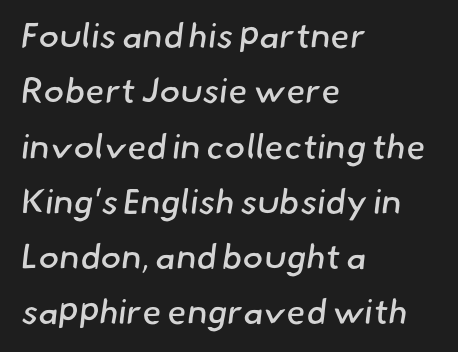
The image shows 35 px regular-weight sans-serif type; set left-aligned, normal line spacing (1.58x), normal letter spacing, not underlined; low stroke contrast and a small x-height.
